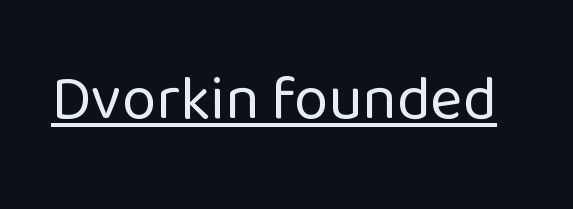
These glyphs show unthickened strokes, regular width or finer. This sample has the flowing, uneven cadence of proportional lettering. A rule runs beneath these lines of type. Unlike a traditional serif, this face leaves its strokes unadorned.
